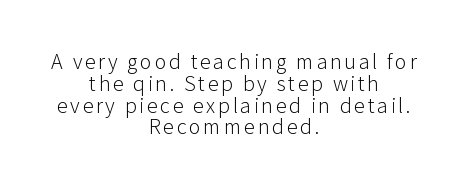
{"italic": "no", "bold": "no", "underline": "no", "align": "center", "line_spacing": "tight", "line_spacing_ratio": 0.99, "glyph_px": 22}
